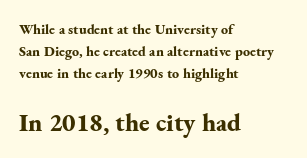
{"italic": "no", "bold": "yes", "underline": "no", "align": "left", "line_spacing": "normal", "line_spacing_ratio": 1.56, "letter_spacing": "normal", "letter_spacing_em": 0.0, "larger_block": "second", "size_ratio": 1.79, "glyph_px": 25}
